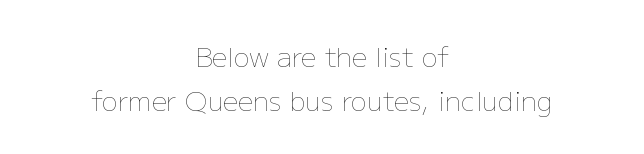
Tall strokes in this sample are plumb rather than angled. Descender tails drop into unmarked territory. The tracking reads as untouched default to a designer's eye. Stems here are at most as thick as an everyday book face. Each line is balanced around a shared central axis.
